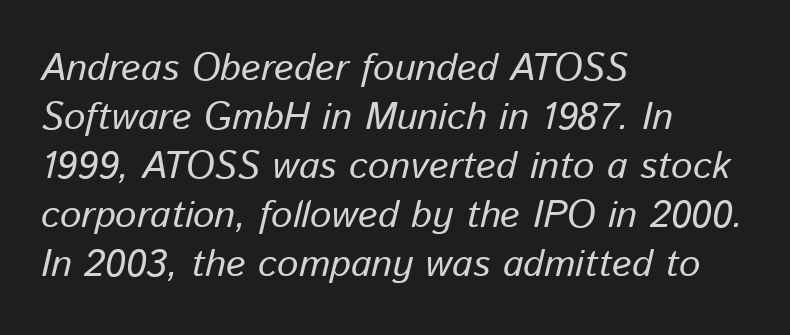
The image shows 38 px text type, italic (leaning right); set left-aligned, normal line spacing (1.29x), normal letter spacing, not underlined; low stroke contrast and a medium x-height.
